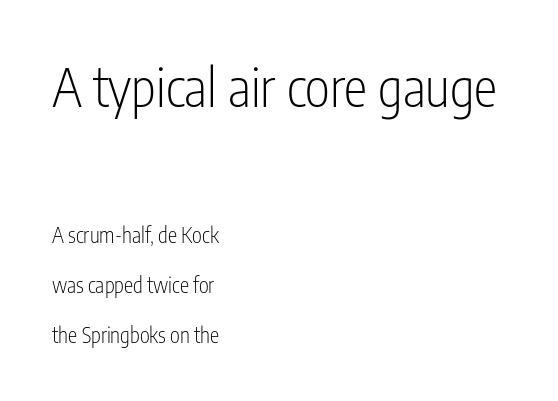
Q: Is the text bold? A: No.
Q: Is the text italic (slanted)? A: No, it is upright.
Q: Is the typeface a serif or a sans-serif typeface? A: Sans-serif.
Q: Is the text underlined? A: No.
Q: How is the paragraph aligned? A: Left-aligned.
Q: Is the spacing between letters normal or unusually wide? A: Normal.
Q: Is the spacing between lines tight, normal or loose? A: Loose.
Q: Which block of text is set in a larger size, the first (top) or the second (bottom)? A: The first (top) one.
Q: Width (condensed, normal, or wide)? A: Condensed.
Q: Stroke contrast? A: Low.
Q: x-height? A: Medium.
Q: Monospaced? A: No.
